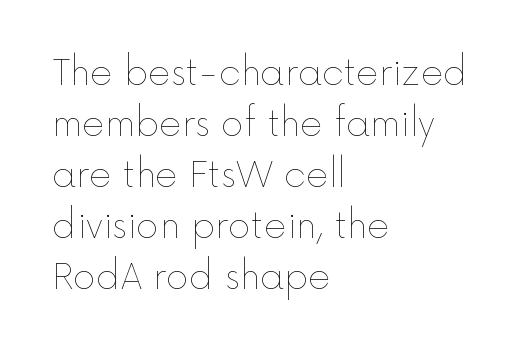
{"italic": "no", "bold": "no", "weight": "thin", "width": "normal", "x_height": "medium", "monospaced": "no", "underline": "no", "align": "left", "line_spacing": "normal", "line_spacing_ratio": 1.46, "letter_spacing": "normal", "letter_spacing_em": 0.0, "glyph_px": 35}
